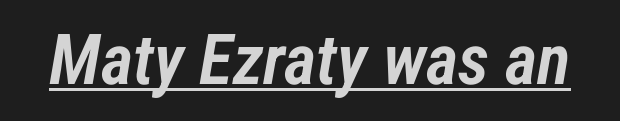
{"italic": "yes", "lean": "right", "slant_degrees": 12, "bold": "semi", "weight": "semibold", "width": "condensed", "stroke_contrast": "low", "x_height": "medium", "monospaced": "no", "underline": "yes", "letter_spacing": "normal", "letter_spacing_em": 0.0, "glyph_px": 70}
